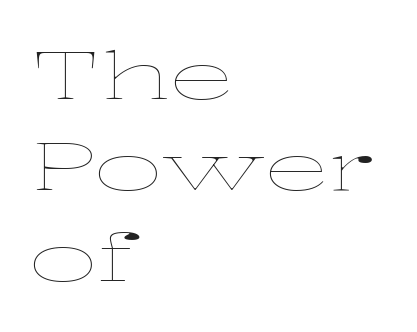
The image shows 66 px thin, wide type, upright; set left-aligned, normal line spacing (1.38x), normal letter spacing, not underlined; low stroke contrast and a medium x-height.
